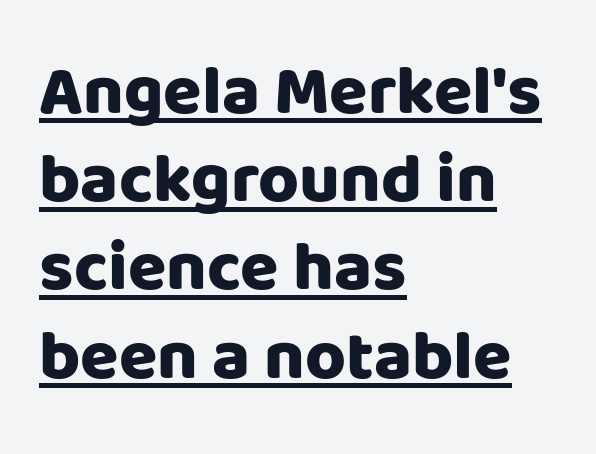
Q: Is the text bold? A: Yes.
Q: Is the text italic (slanted)? A: No, it is upright.
Q: Is the typeface a serif or a sans-serif typeface? A: Sans-serif.
Q: Is the text underlined? A: Yes.
Q: How is the paragraph aligned? A: Left-aligned.
Q: Is the spacing between letters normal or unusually wide? A: Normal.
Q: Is the spacing between lines tight, normal or loose? A: Normal.
Q: Width (condensed, normal, or wide)? A: Normal.
Q: Stroke contrast? A: Low.
Q: x-height? A: Large.
Q: Monospaced? A: No.
